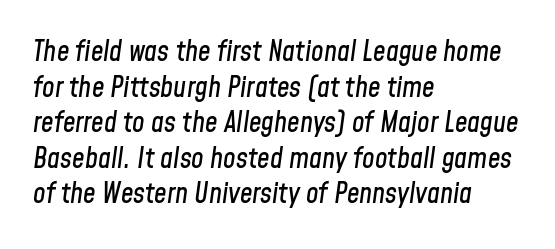
The image shows 28 px condensed type, italic (leaning right); set left-aligned, normal line spacing (1.27x), normal letter spacing, not underlined; low stroke contrast and a medium x-height.
